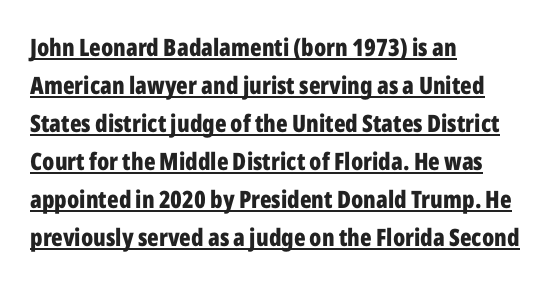
{"italic": "no", "bold": "yes", "underline": "yes", "align": "left", "line_spacing": "normal", "line_spacing_ratio": 1.58, "letter_spacing": "normal", "letter_spacing_em": 0.0, "glyph_px": 24}
